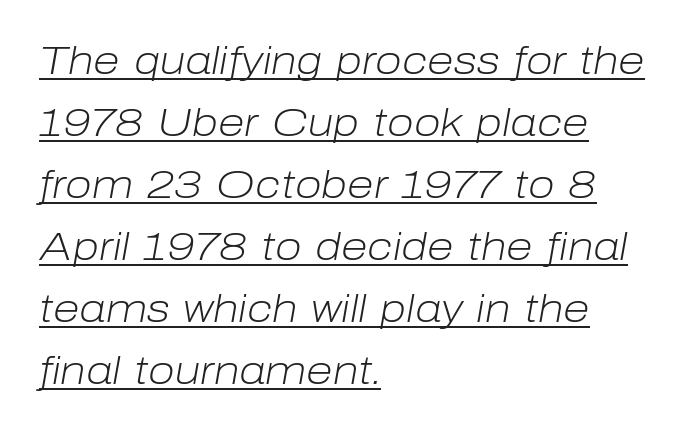
{"italic": "yes", "lean": "right", "slant_degrees": 10, "bold": "no", "weight": "light", "width": "normal", "stroke_contrast": "low", "x_height": "medium", "monospaced": "no", "underline": "yes", "align": "left", "line_spacing": "normal", "line_spacing_ratio": 1.59, "letter_spacing": "normal", "letter_spacing_em": 0.0, "glyph_px": 39}
